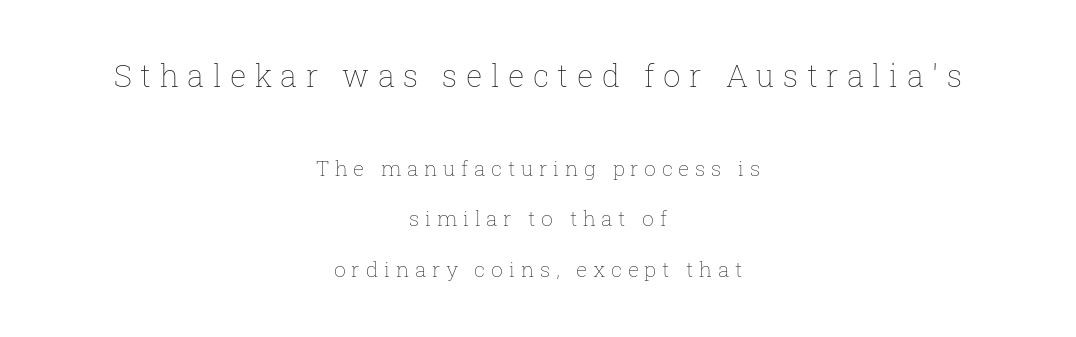
Q: Is the text bold? A: No.
Q: Is the text italic (slanted)? A: No, it is upright.
Q: Is the text underlined? A: No.
Q: How is the paragraph aligned? A: Centered.
Q: Is the spacing between letters normal or unusually wide? A: Unusually wide.
Q: Is the spacing between lines tight, normal or loose? A: Loose.
Q: Which block of text is set in a larger size, the first (top) or the second (bottom)? A: The first (top) one.
Q: Width (condensed, normal, or wide)? A: Normal.
Q: Stroke contrast? A: Low.
Q: x-height? A: Medium.
Q: Monospaced? A: No.
